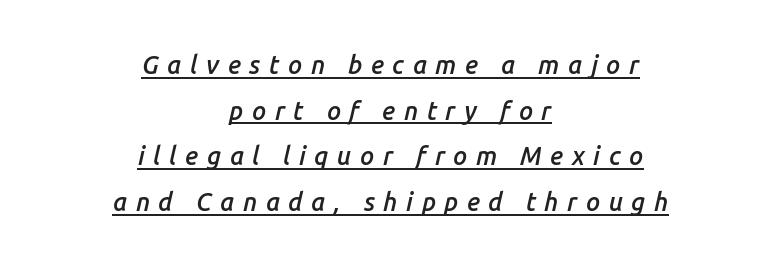
Q: Is the text bold? A: Semi-bold.
Q: Is the text italic (slanted)? A: Yes, it leans right by about 14 degrees.
Q: Is the text underlined? A: Yes.
Q: How is the paragraph aligned? A: Centered.
Q: Is the spacing between letters normal or unusually wide? A: Unusually wide.
